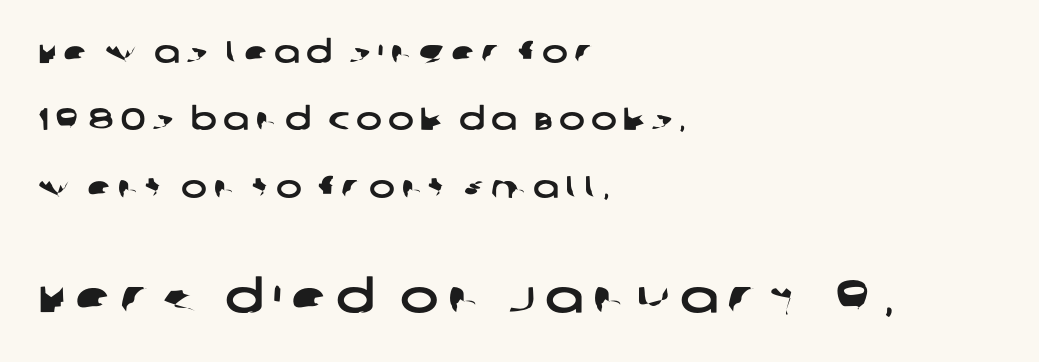
Think of a printed novel: that variable character pitch is what you see here. If you drew a ruler down the left edge, every line would touch it. This is sans-serif lettering, the kind often seen on screens and signage. Two sizes are in play, and the larger belongs to the second block. Is the letter spacing exaggerated? Yes — the characters are pushed far apart.
